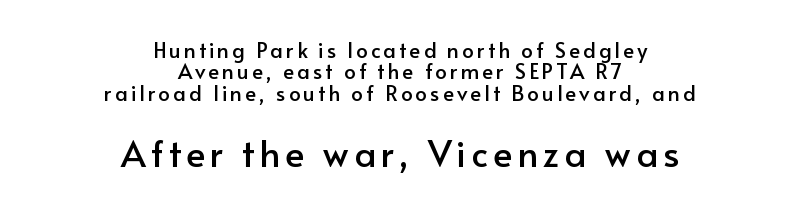
The image shows 36 px sans-serif type, upright; set centered, tight line spacing (1.02x), not underlined; the second (bottom) block is 1.71x larger; low stroke contrast and a small x-height.
